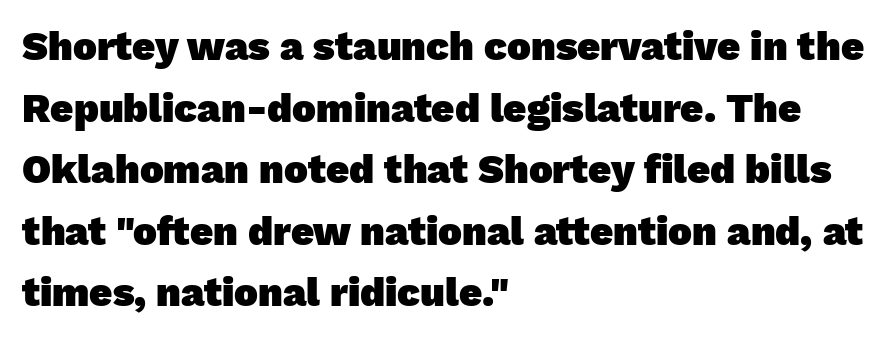
The image shows 40 px heavy sans-serif type; set left-aligned, normal line spacing (1.54x), normal letter spacing, not underlined; low stroke contrast and a medium x-height.
